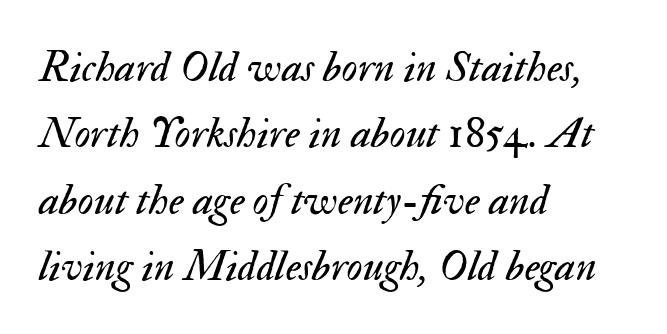
The rows are spaced the way most documents space them. No heavy texture on the line: the type isn't bold. Glance below the letters and you will spot only blank space. Words appear dense and cohesive because spacing is normal.
